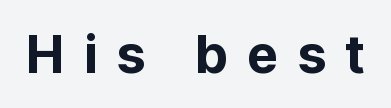
Check where the strokes stop: nothing finishes them off — pure sans. Proportional: the letters do not fall into vertical columns. Notice how the stems are strictly vertical — no italics here. The foot of each line stays bare and open. The letterforms stand isolated, each surrounded by extra space.
